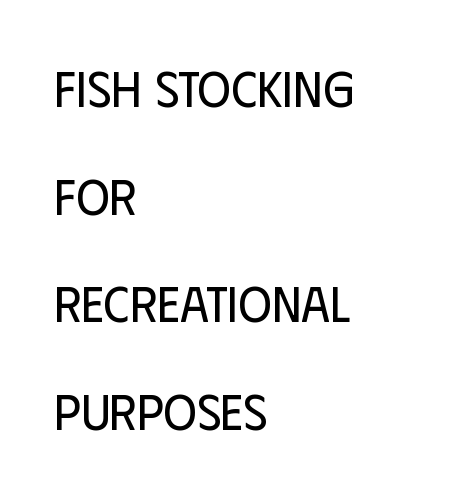
Q: Is the text bold? A: No.
Q: Is the text italic (slanted)? A: No, it is upright.
Q: Is the typeface a serif or a sans-serif typeface? A: Sans-serif.
Q: Is the text underlined? A: No.
Q: How is the paragraph aligned? A: Left-aligned.
Q: Is the spacing between letters normal or unusually wide? A: Normal.
Q: Is the spacing between lines tight, normal or loose? A: Loose.
Q: Width (condensed, normal, or wide)? A: Condensed.
Q: Stroke contrast? A: Low.
Q: x-height? A: Large.
Q: Monospaced? A: No.
